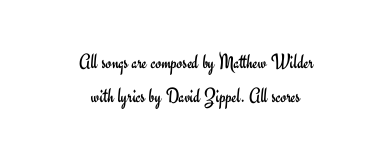
Q: Is the text bold? A: No.
Q: Is the text italic (slanted)? A: Yes.
Q: Is the text underlined? A: No.
Q: How is the paragraph aligned? A: Centered.
Q: Is the spacing between letters normal or unusually wide? A: Normal.
Q: Is the spacing between lines tight, normal or loose? A: Normal.
